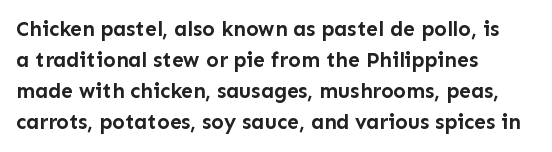
{"italic": "no", "bold": "yes", "underline": "no", "align": "left", "line_spacing": "normal", "line_spacing_ratio": 1.48, "letter_spacing": "normal", "letter_spacing_em": 0.0, "glyph_px": 21}
